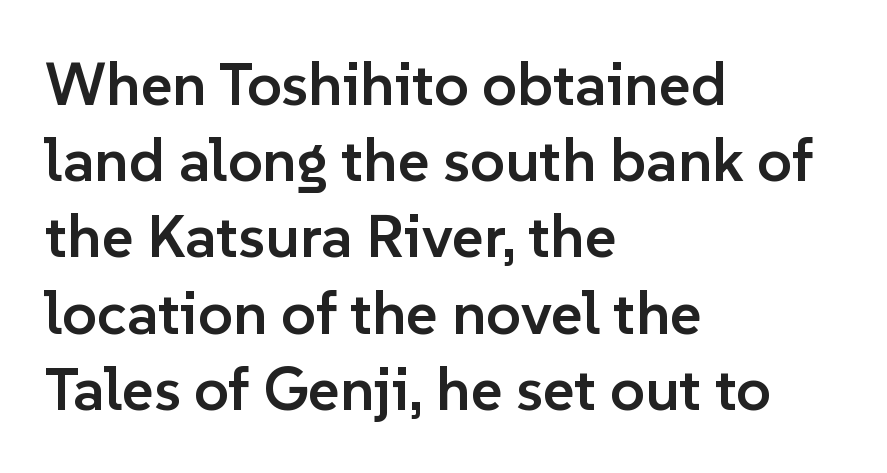
{"serif": "no", "italic": "no", "bold": "semi", "weight": "semibold", "width": "normal", "stroke_contrast": "low", "x_height": "medium", "monospaced": "no", "underline": "no", "align": "left", "line_spacing": "normal", "line_spacing_ratio": 1.25, "letter_spacing": "normal", "letter_spacing_em": 0.0, "glyph_px": 61}
